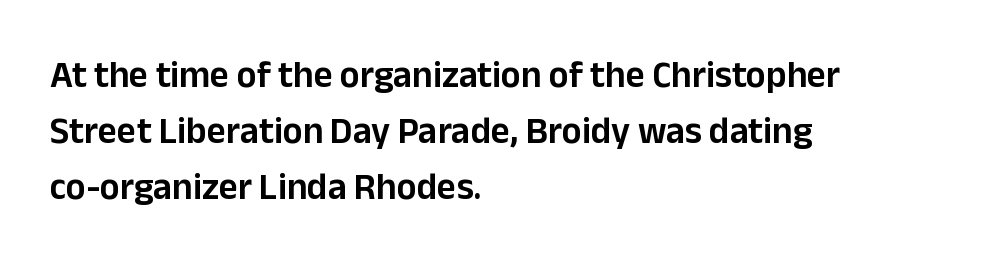
Q: Is the text italic (slanted)? A: No, it is upright.
Q: Is the typeface a serif or a sans-serif typeface? A: Sans-serif.
Q: Is the text underlined? A: No.
Q: How is the paragraph aligned? A: Left-aligned.
Q: Is the spacing between letters normal or unusually wide? A: Normal.
Q: Is the spacing between lines tight, normal or loose? A: Normal.
Q: Width (condensed, normal, or wide)? A: Normal.
Q: Stroke contrast? A: Low.
Q: x-height? A: Medium.
Q: Monospaced? A: No.
